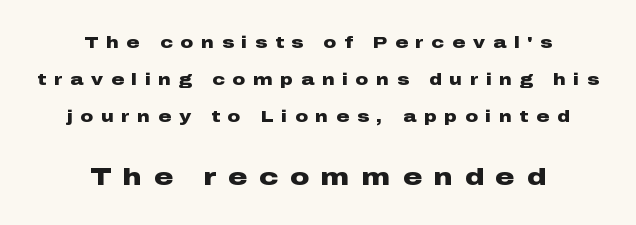
{"italic": "no", "bold": "yes", "underline": "no", "align": "center", "line_spacing": "loose", "line_spacing_ratio": 2.31, "letter_spacing": "wide", "letter_spacing_em": 0.49, "larger_block": "second", "size_ratio": 1.5, "glyph_px": 24}
